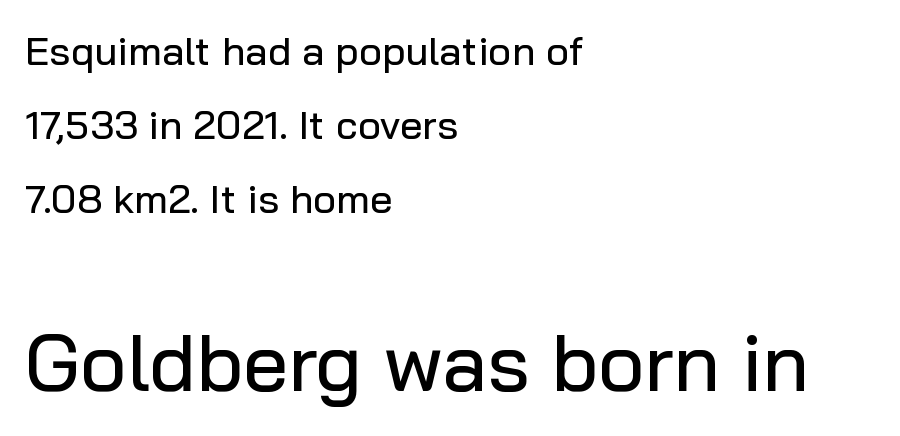
The type family on display is of the sans-serif kind. These lines were composed using upright roman letters. Underlining? Definitely not there. Is this a fixed-width face? No — the glyphs have proportional, varying widths. The face used here is rendered with its standard letterfit.
